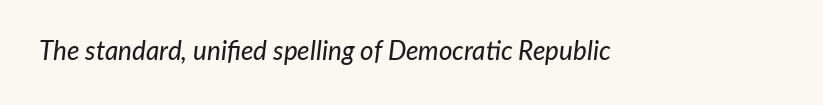
{"italic": "yes", "lean": "right", "slant_degrees": 7, "underline": "no", "letter_spacing": "normal", "letter_spacing_em": 0.0, "glyph_px": 26}
